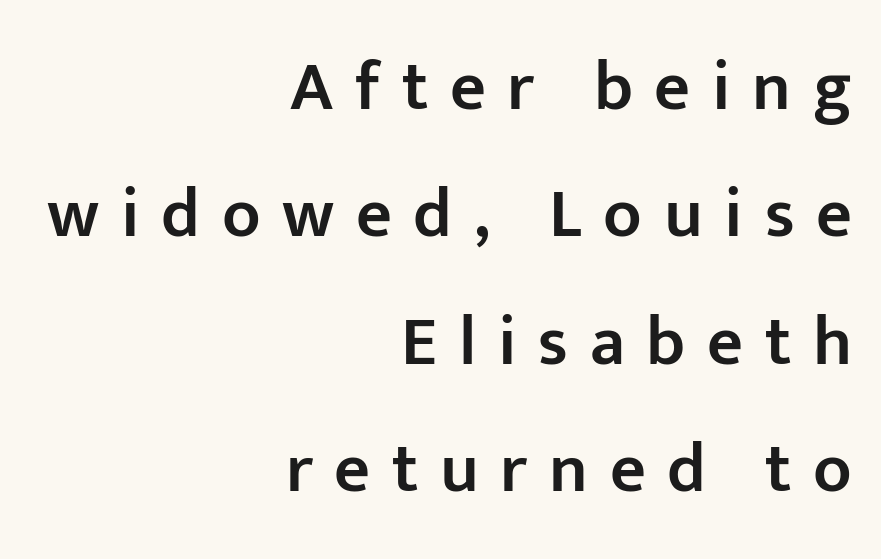
{"serif": "no", "italic": "no", "bold": "semi", "weight": "semibold", "width": "normal", "stroke_contrast": "low", "x_height": "medium", "monospaced": "no", "underline": "no", "align": "right", "line_spacing_ratio": 1.82, "letter_spacing": "wide", "letter_spacing_em": 0.31, "glyph_px": 70}
